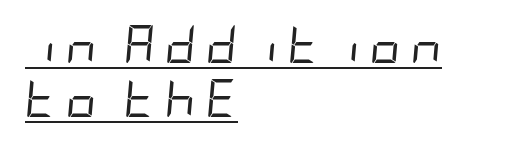
Whoever set this chose a conventional vertical rhythm. This sample uses expanded letter spacing, leaving extra air between glyphs. Alignment: flush left. Weight: in the light-to-regular range. The axis of the letterforms is tilted away from vertical.
